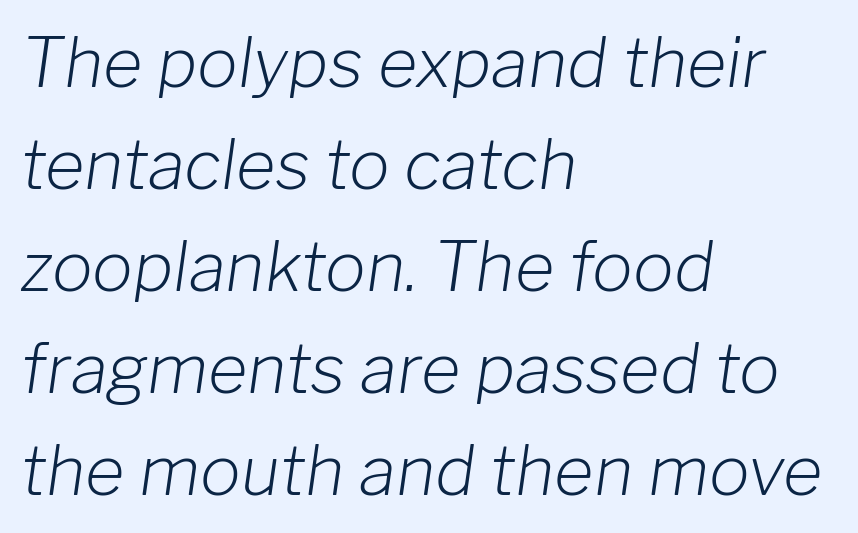
Students, note that the glyphs here touch the page at normal intervals. Heaviness? Minimal to ordinary, like unemphasized prose. The lines sit at an ordinary, default distance from one another. The face used here is proportionally spaced, like ordinary book or web type.
